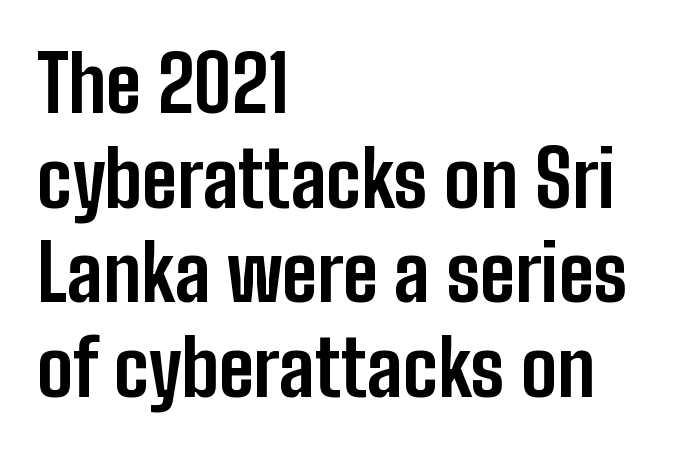
{"serif": "no", "italic": "no", "bold": "yes", "weight": "bold", "width": "condensed", "stroke_contrast": "low", "x_height": "medium", "monospaced": "no", "underline": "no", "align": "left", "line_spacing_ratio": 1.23, "letter_spacing": "normal", "letter_spacing_em": 0.0, "glyph_px": 77}
